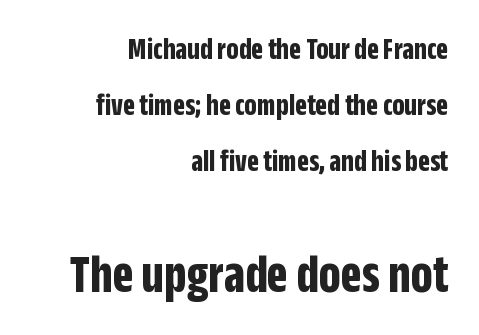
Do the characters align in a grid? No, the font is proportional. Typesetter's note: full bold, strokes at maximum text heaviness. Compared with a flush-left layout, this one pins lines to the opposite, right side. The block sitting lower on the canvas is the one with enlarged characters.
